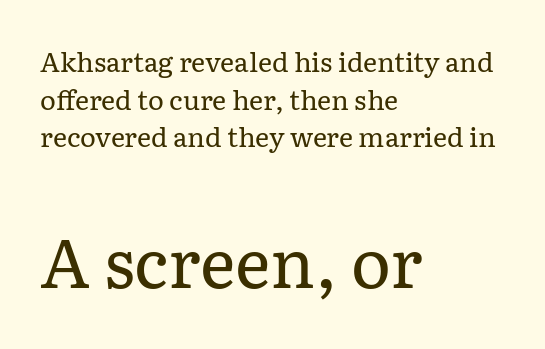
Default kerning and tracking; the words read as compact shapes. The letters carry serifs — small finishing strokes at the ends of their stems. The lines sit at an ordinary, default distance from one another. The strip under each line holds only bare page. Reading down the block, your eye returns to a fixed left position each line. Character widths vary here, with narrow letters taking less room than wide ones.
